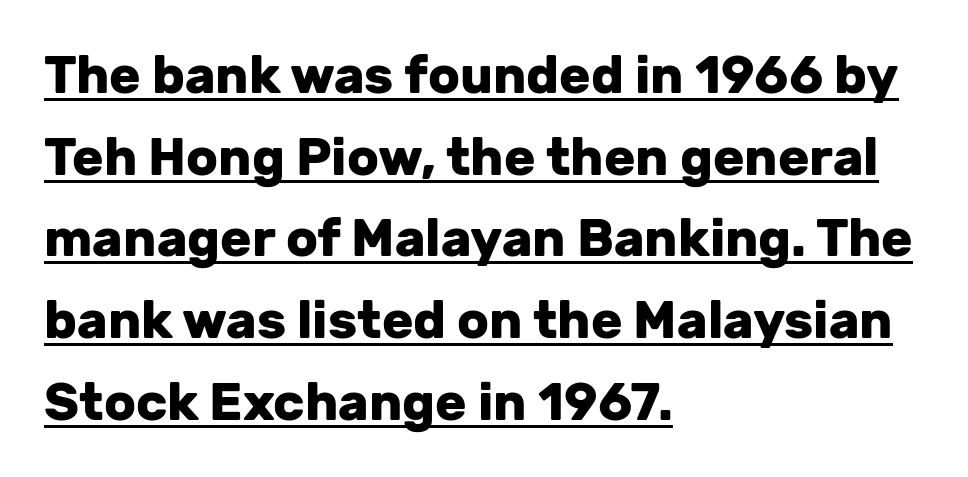
Q: Is the text bold? A: Yes.
Q: Is the text italic (slanted)? A: No, it is upright.
Q: Is the typeface a serif or a sans-serif typeface? A: Sans-serif.
Q: Is the text underlined? A: Yes.
Q: How is the paragraph aligned? A: Left-aligned.
Q: Is the spacing between letters normal or unusually wide? A: Normal.
Q: Is the spacing between lines tight, normal or loose? A: Normal.
Q: Width (condensed, normal, or wide)? A: Normal.
Q: Stroke contrast? A: Low.
Q: x-height? A: Medium.
Q: Monospaced? A: No.
